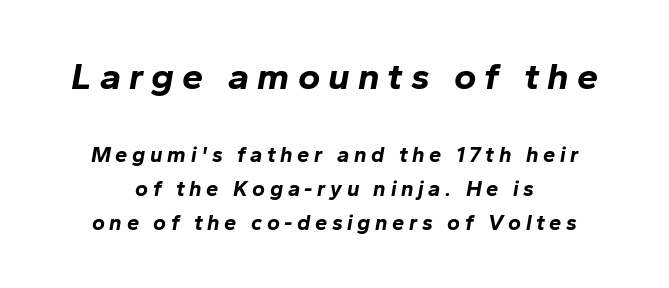
Q: Is the text bold? A: Yes.
Q: Is the text italic (slanted)? A: Yes, it leans right by about 10 degrees.
Q: Is the text underlined? A: No.
Q: How is the paragraph aligned? A: Centered.
Q: Is the spacing between letters normal or unusually wide? A: Unusually wide.
Q: Is the spacing between lines tight, normal or loose? A: Normal.
Q: Which block of text is set in a larger size, the first (top) or the second (bottom)? A: The first (top) one.
Q: Width (condensed, normal, or wide)? A: Normal.
Q: Stroke contrast? A: Low.
Q: x-height? A: Medium.
Q: Monospaced? A: No.
